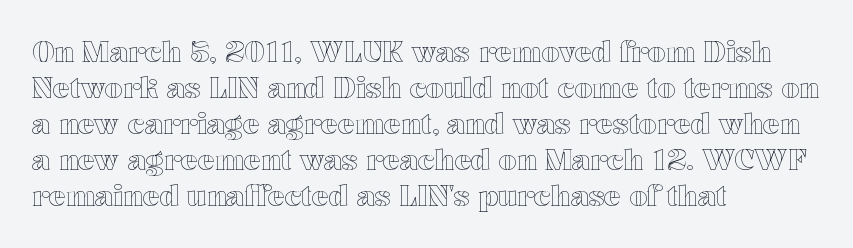
The image shows 28 px wide type, upright; set left-aligned, normal line spacing (1.29x), normal letter spacing, not underlined; a medium x-height.
